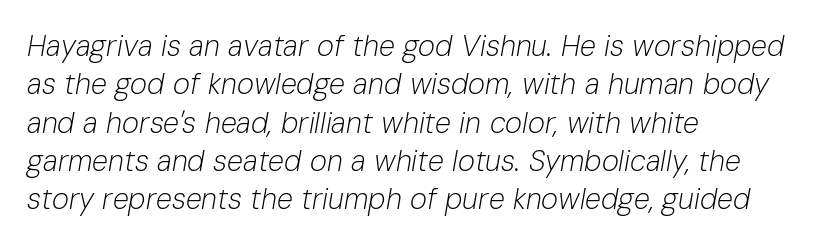
Q: Is the text bold? A: No.
Q: Is the text italic (slanted)? A: Yes, it leans right by about 10 degrees.
Q: Is the text underlined? A: No.
Q: How is the paragraph aligned? A: Left-aligned.
Q: Is the spacing between letters normal or unusually wide? A: Normal.
Q: Is the spacing between lines tight, normal or loose? A: Normal.
Q: Width (condensed, normal, or wide)? A: Normal.
Q: Stroke contrast? A: Low.
Q: x-height? A: Medium.
Q: Monospaced? A: No.
